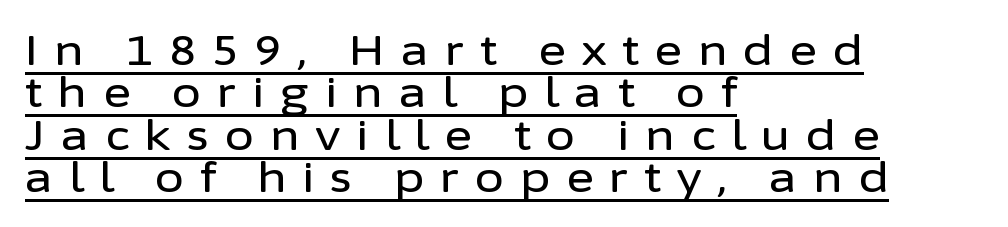
Nope, no serifs anywhere on these letters. This is the regular roman posture of the typeface. Think of a printed novel: that variable character pitch is what you see here. Does a line run under the words? Yes, clearly. Tightly led — the rows are bunched.
